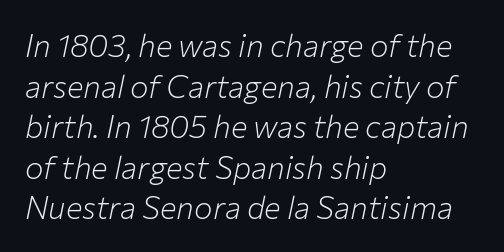
Q: Is the text bold? A: No.
Q: Is the text italic (slanted)? A: Yes, it leans right by about 12 degrees.
Q: Is the text underlined? A: No.
Q: How is the paragraph aligned? A: Left-aligned.
Q: Is the spacing between letters normal or unusually wide? A: Normal.
Q: Is the spacing between lines tight, normal or loose? A: Normal.
Q: Width (condensed, normal, or wide)? A: Normal.
Q: Stroke contrast? A: Low.
Q: x-height? A: Medium.
Q: Monospaced? A: No.
